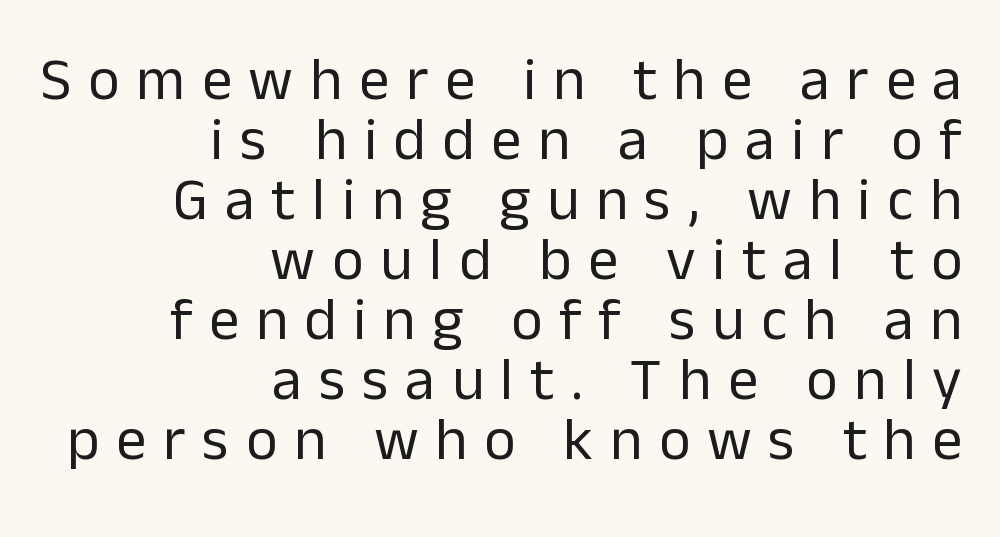
Descenders hang freely into open space. Do the letters lean? They stand straight. Note: no serifs on the glyphs. The strokes carry an ordinary text weight at most. The paragraph has a hard right edge and a soft left edge. Loose tracking; the words dissolve into strings of separated letters.
